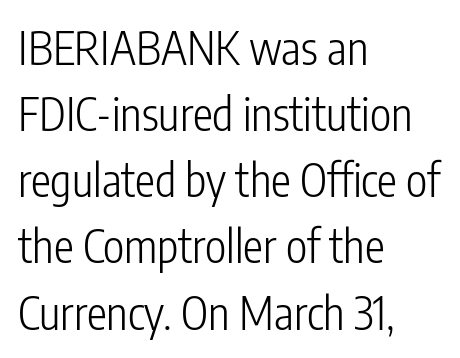
Inter-character spacing is left at the font's built-in metrics. The lines in this sample share a left origin and differ only in where they stop. Do the characters align in a grid? No, the font is proportional. On a weight scale, this lands at 450 or below. Regular leading. Rule under the text: the space is simply empty.
